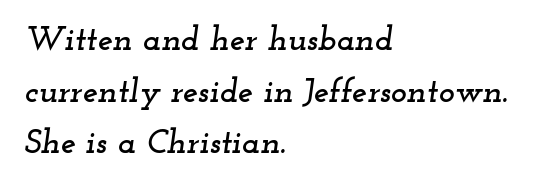
Q: Is the text italic (slanted)? A: Yes, it leans right by about 12 degrees.
Q: Is the typeface a serif or a sans-serif typeface? A: Serif.
Q: Is the text underlined? A: No.
Q: How is the paragraph aligned? A: Left-aligned.
Q: Is the spacing between letters normal or unusually wide? A: Normal.
Q: Is the spacing between lines tight, normal or loose? A: Normal.
Q: Width (condensed, normal, or wide)? A: Wide.
Q: Stroke contrast? A: Low.
Q: x-height? A: Small.
Q: Monospaced? A: No.
